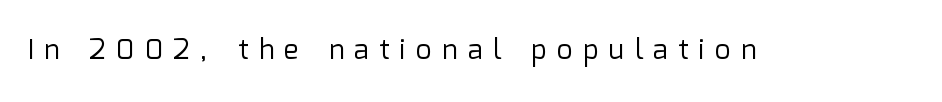
Q: Is the text bold? A: No.
Q: Is the text italic (slanted)? A: No, it is upright.
Q: Is the typeface a serif or a sans-serif typeface? A: Sans-serif.
Q: Is the text underlined? A: No.
Q: Is the spacing between letters normal or unusually wide? A: Unusually wide.
Q: Width (condensed, normal, or wide)? A: Normal.
Q: Stroke contrast? A: Low.
Q: x-height? A: Medium.
Q: Monospaced? A: No.
